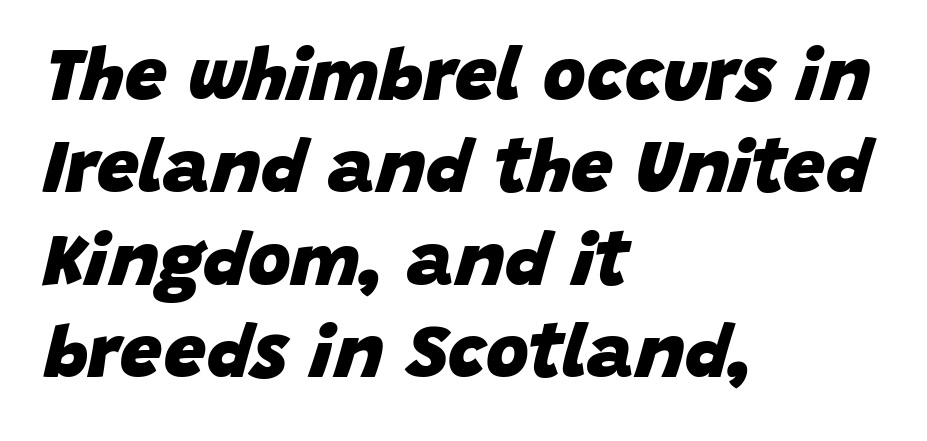
The image shows 74 px heavy type, italic (leaning right); set left-aligned, normal line spacing (1.25x), normal letter spacing, not underlined; low stroke contrast and a large x-height.
